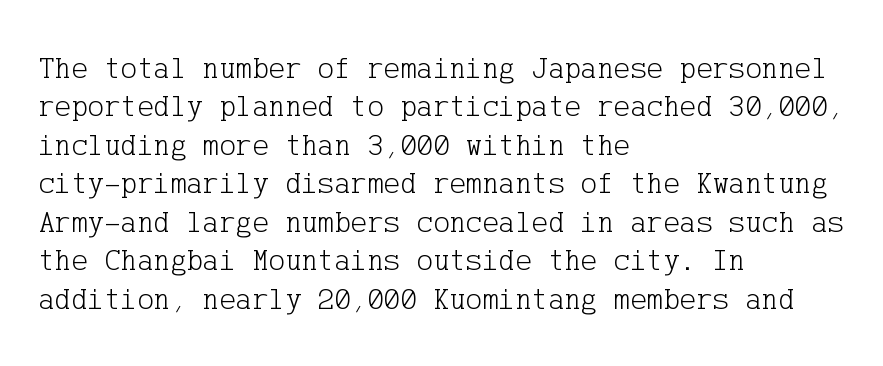
{"serif": "yes", "italic": "no", "bold": "no", "weight": "light", "width": "normal", "stroke_contrast": "low", "x_height": "medium", "underline": "no", "align": "left", "line_spacing_ratio": 1.24, "letter_spacing": "normal", "letter_spacing_em": 0.0, "glyph_px": 31}
